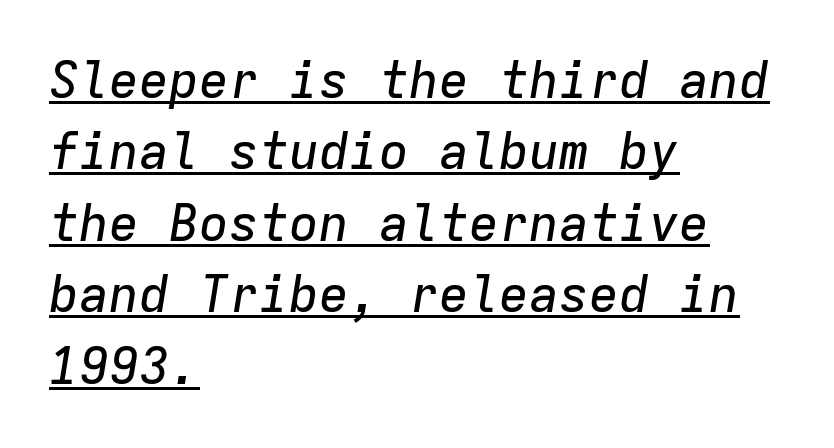
Q: Is the text italic (slanted)? A: Yes, it leans right by about 9 degrees.
Q: Is the text underlined? A: Yes.
Q: How is the paragraph aligned? A: Left-aligned.
Q: Is the spacing between letters normal or unusually wide? A: Normal.
Q: Is the spacing between lines tight, normal or loose? A: Normal.
Q: Width (condensed, normal, or wide)? A: Normal.
Q: Stroke contrast? A: Low.
Q: x-height? A: Medium.
Q: Monospaced? A: Yes.
